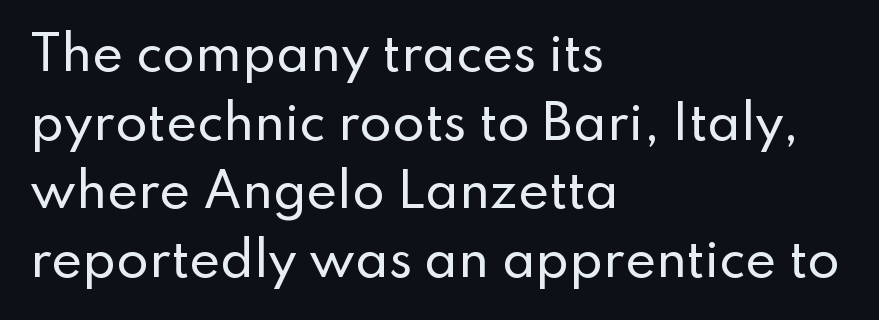
Each letter's strokes conclude bluntly, with no projecting serifs. Upright lettering throughout. A student would call this left alignment; a typographer would say flush left, rag right. Beneath every word, the page is bare.
